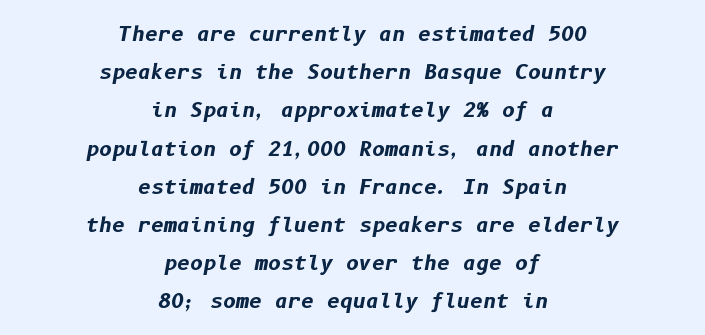
{"italic": "yes", "lean": "right", "slant_degrees": 10, "bold": "yes", "underline": "no", "align": "center", "line_spacing": "loose", "line_spacing_ratio": 1.91, "letter_spacing": "normal", "letter_spacing_em": 0.0, "glyph_px": 20}
